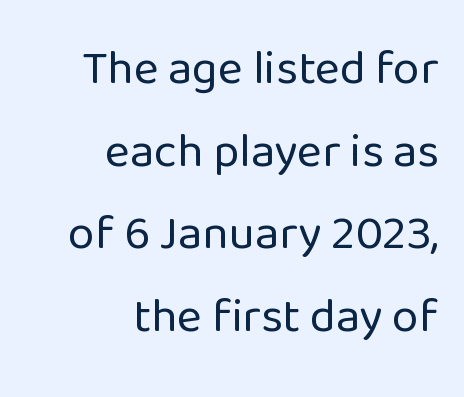
Q: Is the text bold? A: No.
Q: Is the text italic (slanted)? A: No, it is upright.
Q: Is the typeface a serif or a sans-serif typeface? A: Sans-serif.
Q: Is the text underlined? A: No.
Q: How is the paragraph aligned? A: Right-aligned.
Q: Is the spacing between letters normal or unusually wide? A: Normal.
Q: Width (condensed, normal, or wide)? A: Normal.
Q: Stroke contrast? A: Low.
Q: x-height? A: Medium.
Q: Monospaced? A: No.
